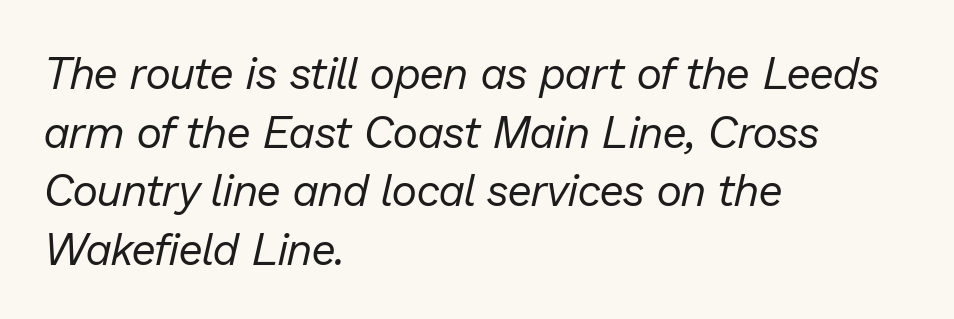
The zone under the glyphs is completely vacant. In CSS terms this would be text-align: left. The letters sit at their default tracking, neither squeezed nor spread. A typesetter would call this leading conventional body-copy spacing. Is the stroke heavy? The answer is a plain regular-or-lighter. The specimen reads as italic at a glance.
